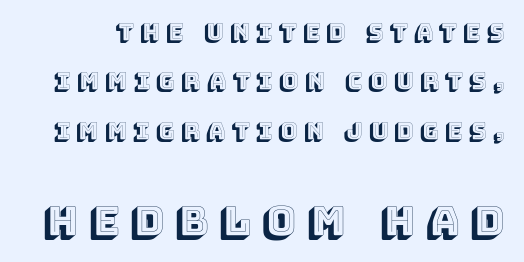
Q: Is the text italic (slanted)? A: No, it is upright.
Q: Is the text underlined? A: No.
Q: Is the spacing between letters normal or unusually wide? A: Unusually wide.
Q: Is the spacing between lines tight, normal or loose? A: Loose.
Q: Which block of text is set in a larger size, the first (top) or the second (bottom)? A: The second (bottom) one.
Q: Width (condensed, normal, or wide)? A: Normal.
Q: x-height? A: Large.
Q: Monospaced? A: No.
